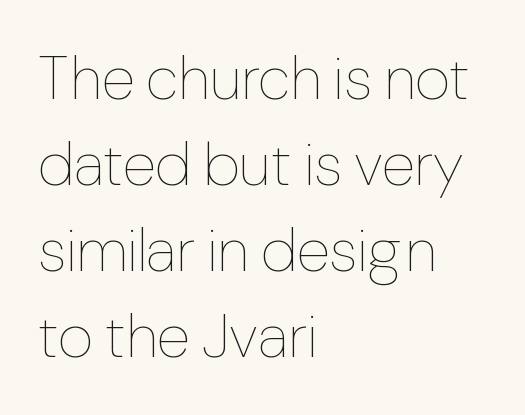
{"italic": "no", "bold": "no", "weight": "thin", "width": "normal", "stroke_contrast": "low", "x_height": "medium", "monospaced": "no", "underline": "no", "align": "left", "line_spacing": "normal", "line_spacing_ratio": 1.41, "letter_spacing": "normal", "letter_spacing_em": 0.0, "glyph_px": 61}
